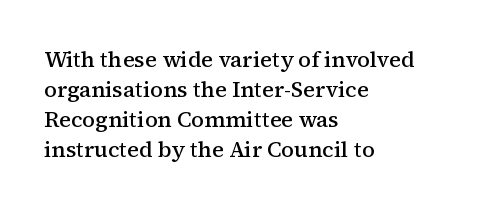
{"italic": "no", "bold": "semi", "underline": "no", "align": "left", "line_spacing": "normal", "line_spacing_ratio": 1.36, "letter_spacing": "normal", "letter_spacing_em": 0.0, "glyph_px": 22}
